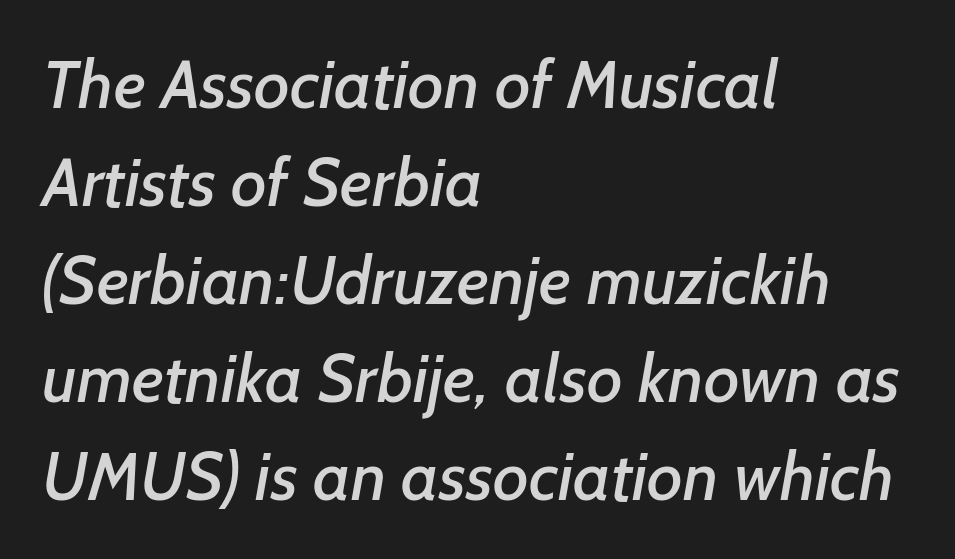
Honestly, the row spacing looks completely unremarkable. The characters display no serif detailing; their extremities are plain. Just letters on the line, the space beneath them empty. Spacing verdict: proportional, widths tailored to each character.
